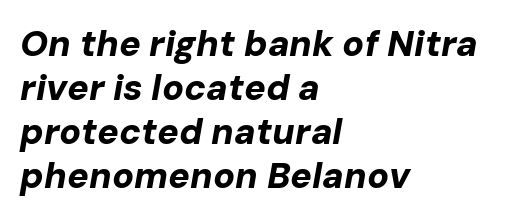
Q: Is the text bold? A: Yes.
Q: Is the text italic (slanted)? A: Yes, it leans right by about 10 degrees.
Q: Is the text underlined? A: No.
Q: How is the paragraph aligned? A: Left-aligned.
Q: Is the spacing between letters normal or unusually wide? A: Normal.
Q: Width (condensed, normal, or wide)? A: Normal.
Q: Stroke contrast? A: Low.
Q: x-height? A: Medium.
Q: Monospaced? A: No.
